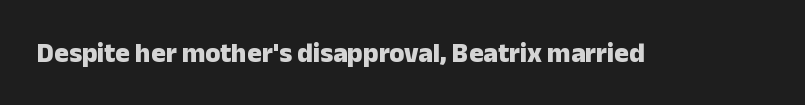
What stands out about the letter spacing? Nothing — it is the standard amount. No italicization has been applied; the sample stays upright. The gap between lines stays unmarked. Thick stems and heavy bowls — unmistakably bold.
